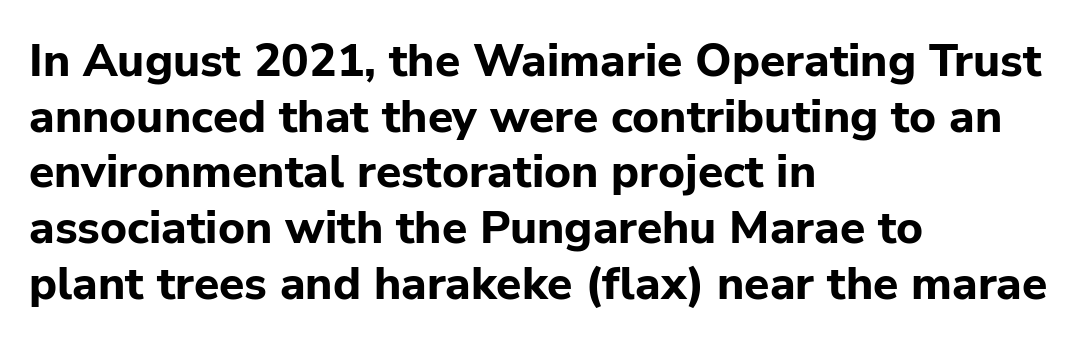
The image shows 46 px bold sans-serif type, upright; set left-aligned, line spacing 1.21x, normal letter spacing, not underlined; low stroke contrast and a medium x-height.
